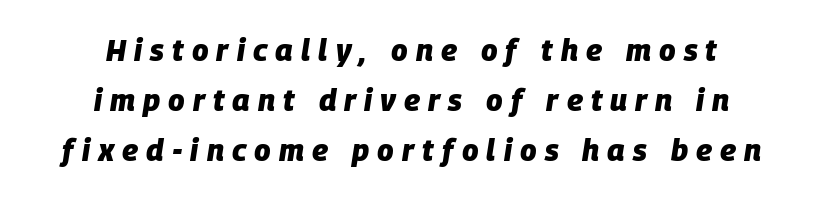
{"italic": "yes", "lean": "right", "slant_degrees": 9, "bold": "yes", "weight": "heavy", "width": "normal", "stroke_contrast": "low", "x_height": "large", "monospaced": "no", "underline": "no", "align": "center", "line_spacing": "normal", "line_spacing_ratio": 1.67, "letter_spacing": "wide", "letter_spacing_em": 0.27, "glyph_px": 30}
